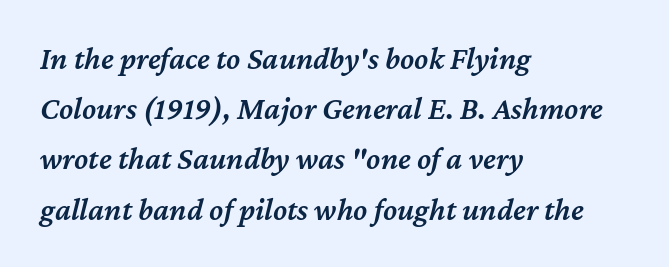
The image shows 32 px semibold type, italic (leaning right); set left-aligned, normal line spacing (1.57x), normal letter spacing, not underlined; medium stroke contrast and a medium x-height.
